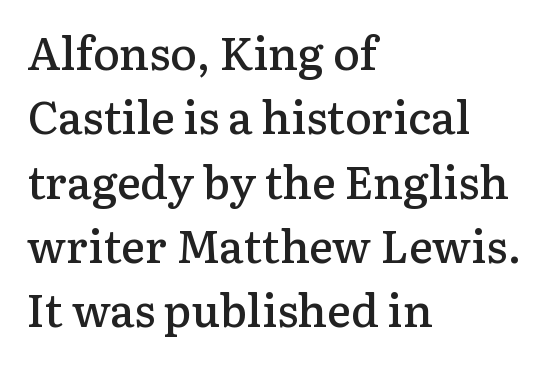
This is moderately heavy type, rendered in semibold. These lines keep a tight, regular rhythm from letter to letter. Each letter keeps its own natural width here, so spacing adapts to shape. Type style note: has serifs.
